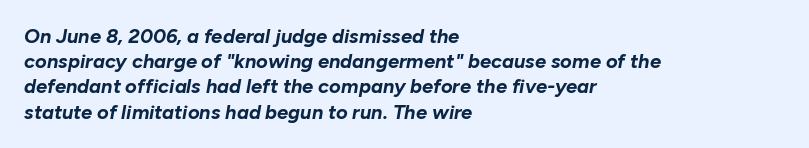
Q: Is the text bold? A: Yes.
Q: Is the text italic (slanted)? A: Yes, it leans right by about 10 degrees.
Q: Is the text underlined? A: No.
Q: How is the paragraph aligned? A: Left-aligned.
Q: Is the spacing between letters normal or unusually wide? A: Normal.
Q: Is the spacing between lines tight, normal or loose? A: Normal.
